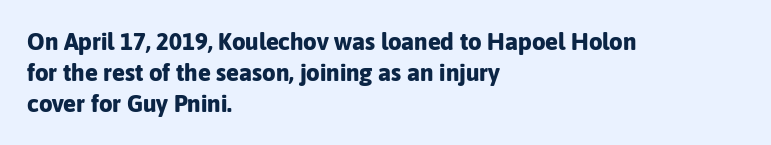
{"italic": "no", "bold": "yes", "underline": "no", "align": "left", "line_spacing": "normal", "line_spacing_ratio": 1.29, "letter_spacing": "normal", "letter_spacing_em": 0.0, "glyph_px": 24}
